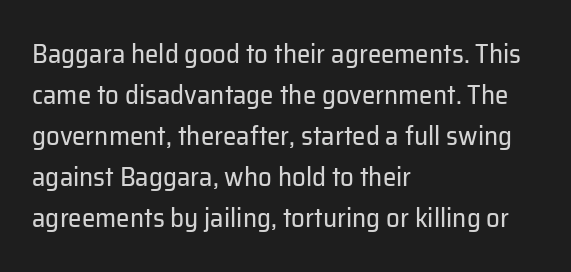
Q: Is the text bold? A: No.
Q: Is the text italic (slanted)? A: No, it is upright.
Q: Is the text underlined? A: No.
Q: How is the paragraph aligned? A: Left-aligned.
Q: Is the spacing between letters normal or unusually wide? A: Normal.
Q: Is the spacing between lines tight, normal or loose? A: Normal.
